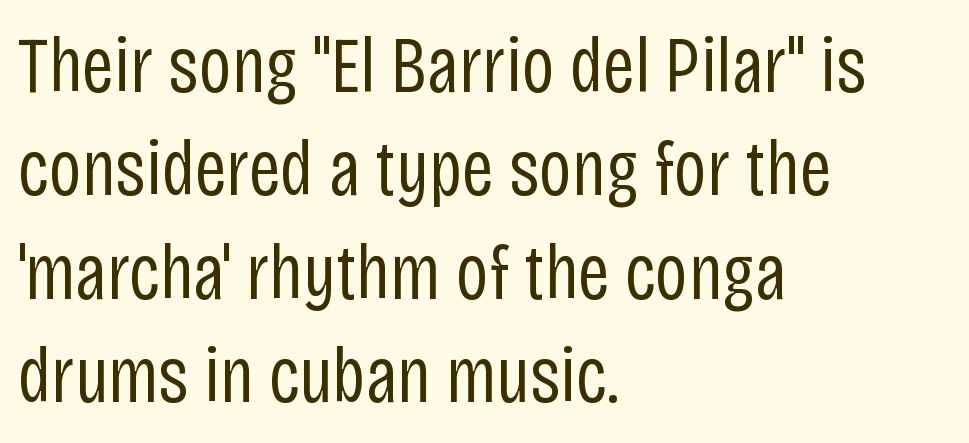
The image shows 79 px regular-weight, condensed sans-serif type, upright; set left-aligned, normal line spacing (1.31x), normal letter spacing, not underlined; low stroke contrast and a large x-height.
